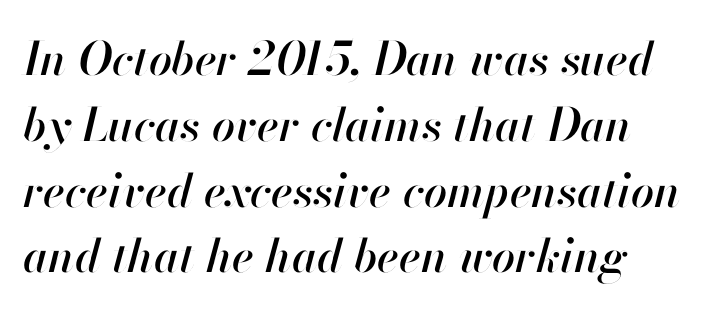
{"italic": "yes", "lean": "right", "slant_degrees": 13, "width": "normal", "stroke_contrast": "high", "x_height": "small", "monospaced": "no", "underline": "no", "line_spacing": "normal", "line_spacing_ratio": 1.43, "letter_spacing": "normal", "letter_spacing_em": 0.0, "glyph_px": 46}
